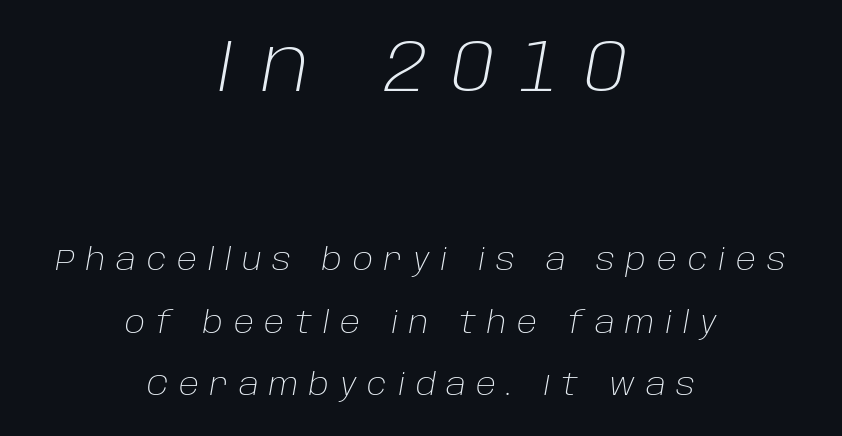
The image shows 74 px light type, italic (leaning right); set centered, loose line spacing (2.09x), unusually wide letter spacing (+0.36 em), not underlined; the first (top) block is 2.47x larger; low stroke contrast and a large x-height.
